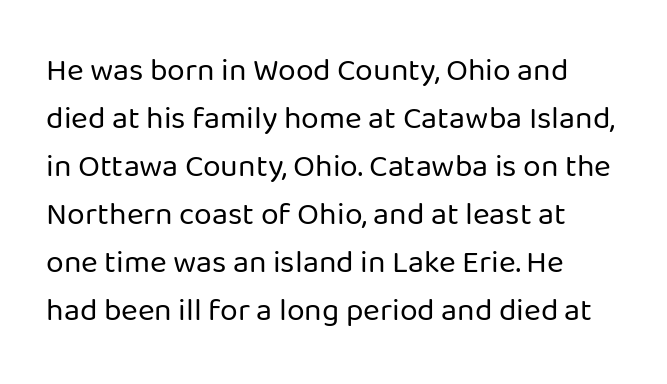
The image shows 32 px regular-weight sans-serif type, upright; set normal line spacing (1.5x), normal letter spacing, not underlined; low stroke contrast and a medium x-height.
